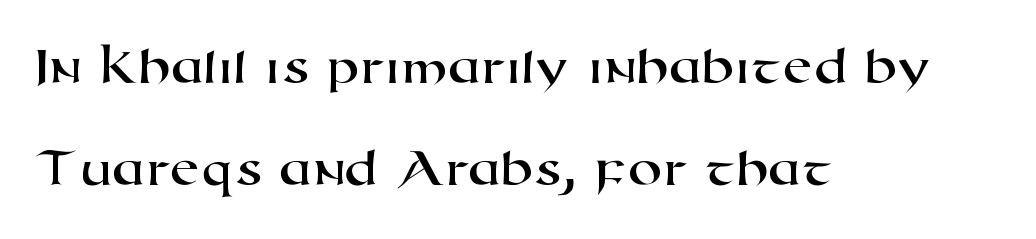
Q: Is the typeface a serif or a sans-serif typeface? A: Sans-serif.
Q: Is the text underlined? A: No.
Q: How is the paragraph aligned? A: Left-aligned.
Q: Is the spacing between letters normal or unusually wide? A: Normal.
Q: Width (condensed, normal, or wide)? A: Wide.
Q: Stroke contrast? A: High.
Q: x-height? A: Medium.
Q: Monospaced? A: No.
